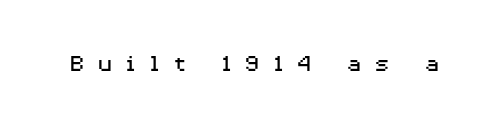
The image shows 26 px text type, upright; set unusually wide letter spacing (+0.48 em), not underlined.
